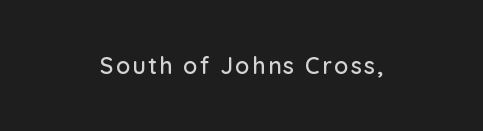
The image shows 23 px text type, upright; set centered, not underlined.
